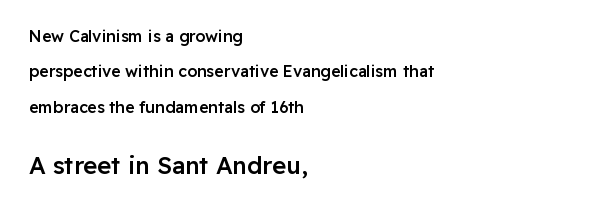
{"italic": "no", "bold": "semi", "underline": "no", "align": "left", "line_spacing": "loose", "line_spacing_ratio": 2.21, "letter_spacing": "normal", "letter_spacing_em": 0.0, "larger_block": "second", "size_ratio": 1.5, "glyph_px": 24}
